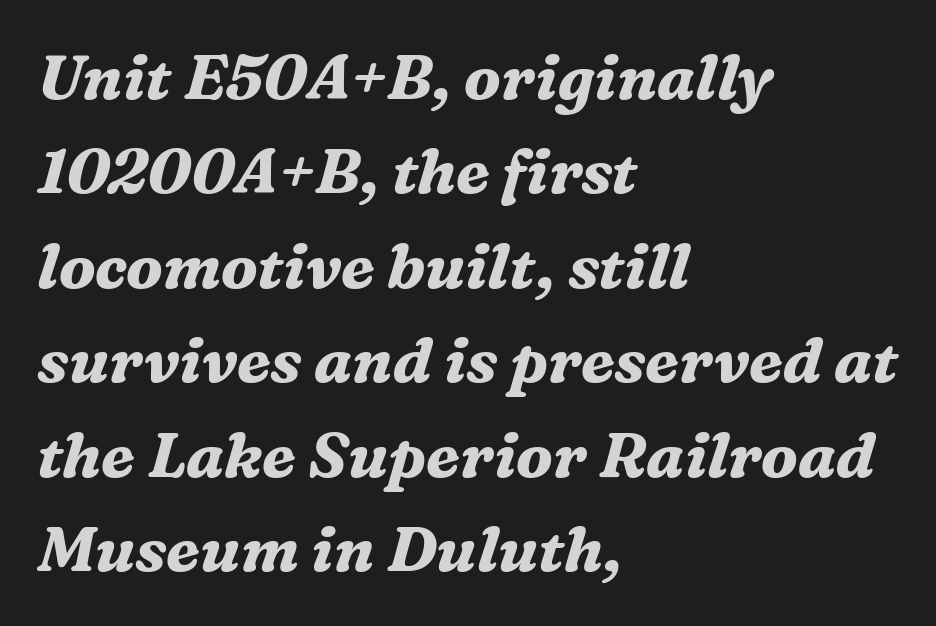
No extra tracking has been applied to these lines. Stroke thickness is high; the sample reads as a true bold. Successive baselines arrive at the customary interval. Spacing verdict: proportional, widths tailored to each character.
